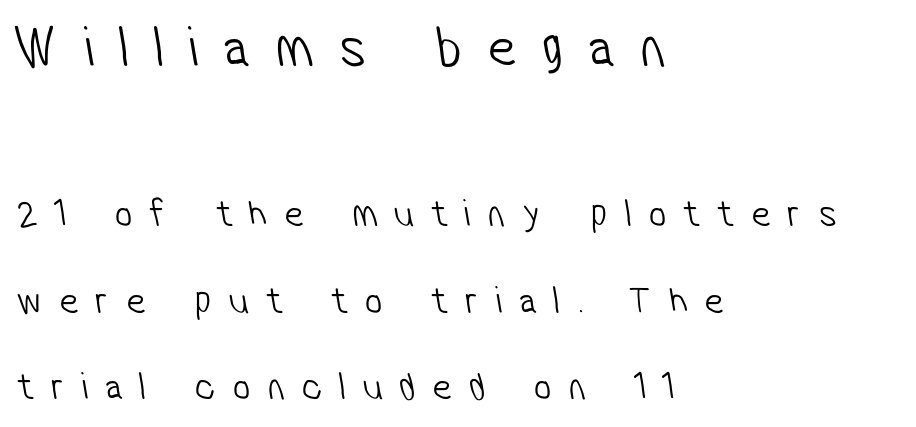
Q: Is the text bold? A: No.
Q: Is the typeface a serif or a sans-serif typeface? A: Sans-serif.
Q: Is the text underlined? A: No.
Q: How is the paragraph aligned? A: Left-aligned.
Q: Is the spacing between letters normal or unusually wide? A: Unusually wide.
Q: Is the spacing between lines tight, normal or loose? A: Loose.
Q: Which block of text is set in a larger size, the first (top) or the second (bottom)? A: The first (top) one.
Q: Width (condensed, normal, or wide)? A: Condensed.
Q: Stroke contrast? A: Low.
Q: x-height? A: Medium.
Q: Monospaced? A: No.
